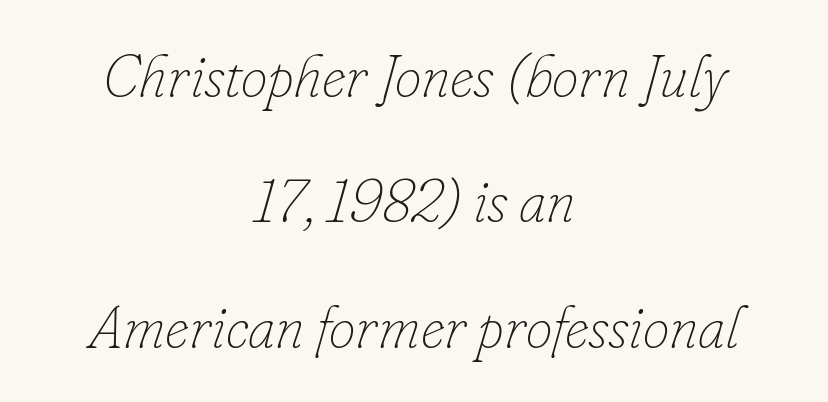
The passage shown is not bold in any degree. The rendering uses a large line-height, opening up the rows. Honestly, the letter spacing is just normal — you wouldn't notice it. Words float on clear page, feet unadorned. Proportional: the letters do not fall into vertical columns.
